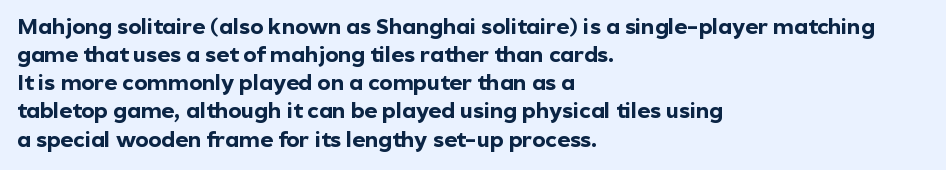
Q: Is the text bold? A: Yes.
Q: Is the text italic (slanted)? A: No, it is upright.
Q: Is the text underlined? A: No.
Q: How is the paragraph aligned? A: Left-aligned.
Q: Is the spacing between letters normal or unusually wide? A: Normal.
Q: Is the spacing between lines tight, normal or loose? A: Normal.
